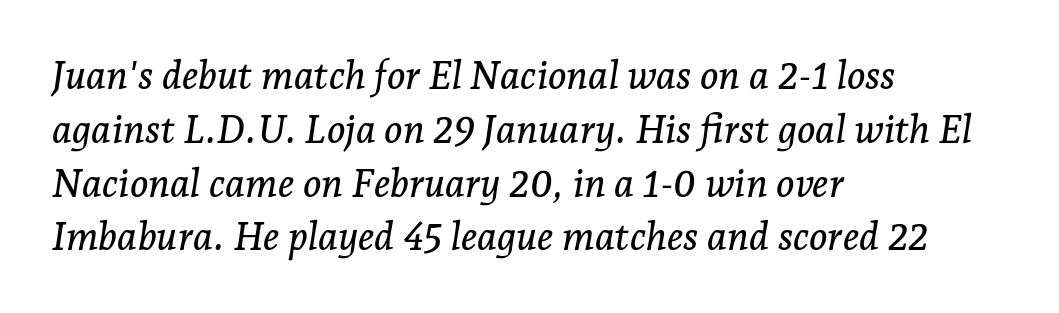
The image shows 39 px serif type, italic (leaning right); set left-aligned, normal line spacing (1.38x), normal letter spacing, not underlined; low stroke contrast and a medium x-height.
